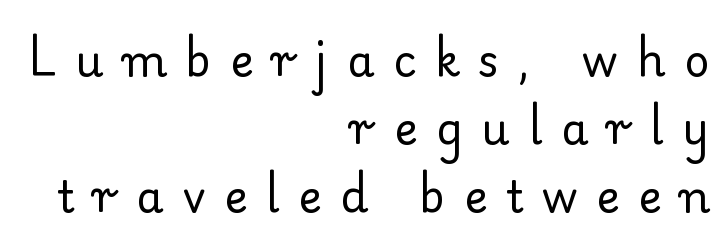
Q: Is the text bold? A: No.
Q: Is the text italic (slanted)? A: No, it is upright.
Q: Is the typeface a serif or a sans-serif typeface? A: Serif.
Q: Is the text underlined? A: No.
Q: How is the paragraph aligned? A: Right-aligned.
Q: Is the spacing between letters normal or unusually wide? A: Unusually wide.
Q: Is the spacing between lines tight, normal or loose? A: Normal.
Q: Width (condensed, normal, or wide)? A: Normal.
Q: Stroke contrast? A: Low.
Q: x-height? A: Small.
Q: Monospaced? A: No.
